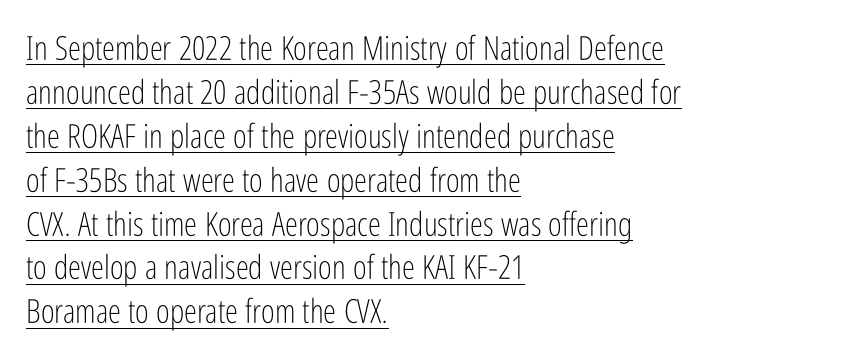
Q: Is the text bold? A: No.
Q: Is the text italic (slanted)? A: No, it is upright.
Q: Is the typeface a serif or a sans-serif typeface? A: Sans-serif.
Q: Is the text underlined? A: Yes.
Q: How is the paragraph aligned? A: Left-aligned.
Q: Is the spacing between letters normal or unusually wide? A: Normal.
Q: Is the spacing between lines tight, normal or loose? A: Normal.
Q: Width (condensed, normal, or wide)? A: Condensed.
Q: Stroke contrast? A: Low.
Q: x-height? A: Medium.
Q: Monospaced? A: No.
